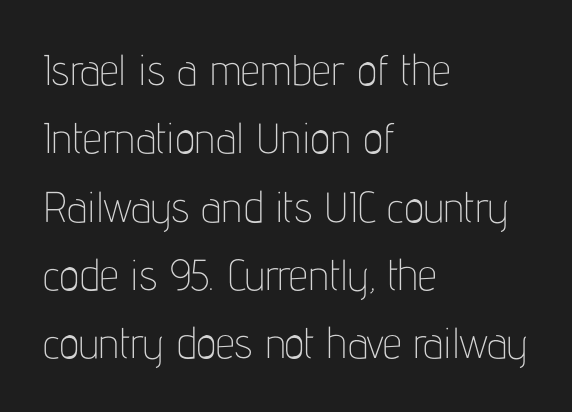
The image shows 43 px thin, condensed sans-serif type, upright; set left-aligned, normal line spacing (1.59x), normal letter spacing, not underlined; low stroke contrast and a medium x-height.
